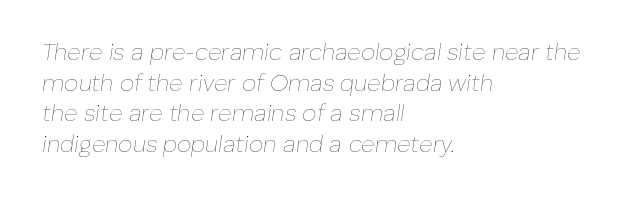
Plain, unruled lines of type. Does the leading feel generous? No, just average. Compared with a centered layout, this one pins lines to the left instead. These lines keep a tight, regular rhythm from letter to letter. This sample uses an oblique cut, with every glyph tilted off the vertical.
